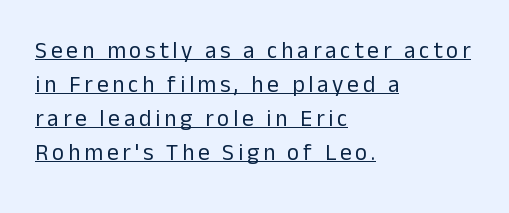
{"italic": "no", "bold": "no", "underline": "yes", "align": "left", "line_spacing": "normal", "line_spacing_ratio": 1.48, "glyph_px": 23}
